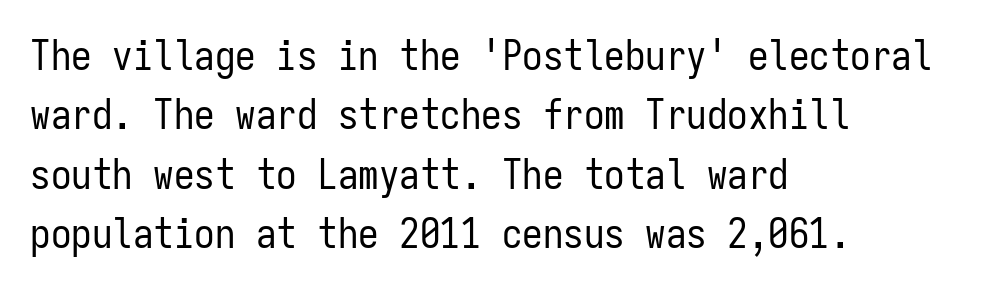
Q: Is the text bold? A: No.
Q: Is the text italic (slanted)? A: No, it is upright.
Q: Is the typeface a serif or a sans-serif typeface? A: Sans-serif.
Q: Is the text underlined? A: No.
Q: How is the paragraph aligned? A: Left-aligned.
Q: Is the spacing between letters normal or unusually wide? A: Normal.
Q: Is the spacing between lines tight, normal or loose? A: Normal.
Q: Width (condensed, normal, or wide)? A: Condensed.
Q: Stroke contrast? A: Low.
Q: x-height? A: Medium.
Q: Monospaced? A: Yes.
